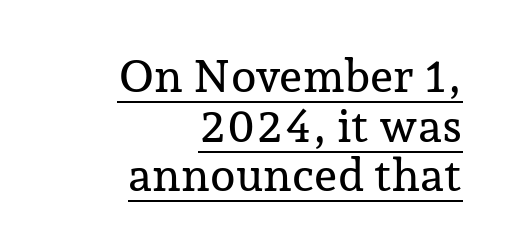
The image shows 46 px serif type, upright; set right-aligned, tight line spacing (1.08x), normal letter spacing, underlined; low stroke contrast and a medium x-height.
